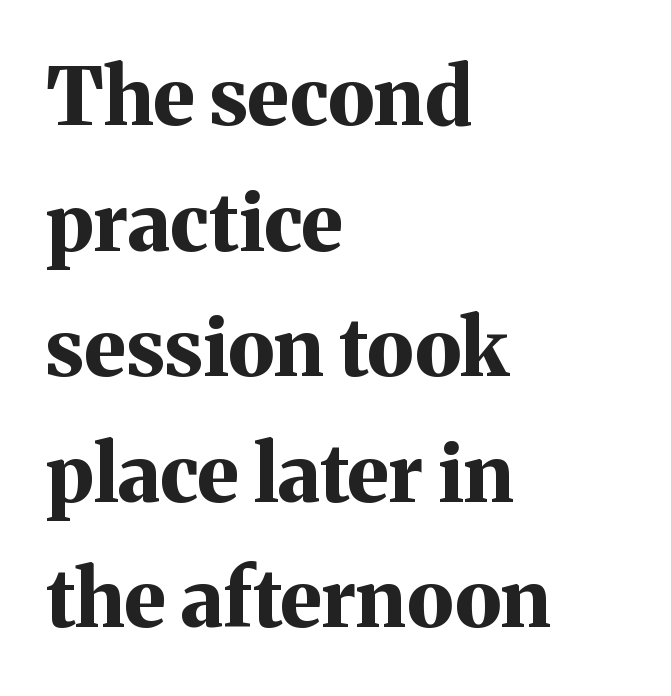
Tall strokes in this sample are plumb rather than angled. Caption: multi-line text, flush left, ragged right. These lines carry a lot of weight — the face is fully bold. Each row of text sits above clean, open space. Nobody touched the tracking dial on this one.
